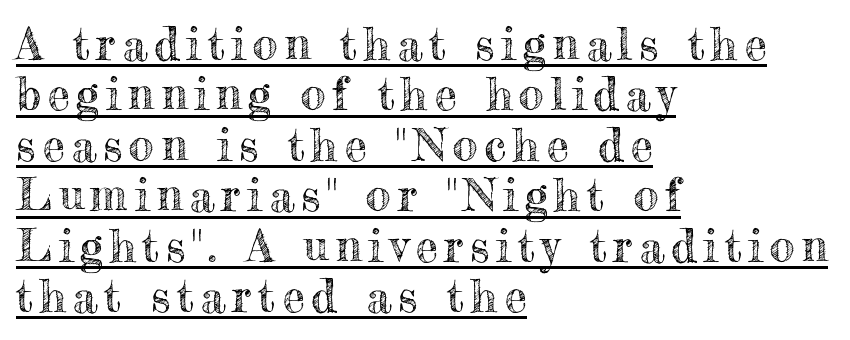
Q: Is the text italic (slanted)? A: No, it is upright.
Q: Is the text underlined? A: Yes.
Q: How is the paragraph aligned? A: Left-aligned.
Q: Is the spacing between lines tight, normal or loose? A: Tight.
Q: Width (condensed, normal, or wide)? A: Normal.
Q: x-height? A: Small.
Q: Monospaced? A: No.
